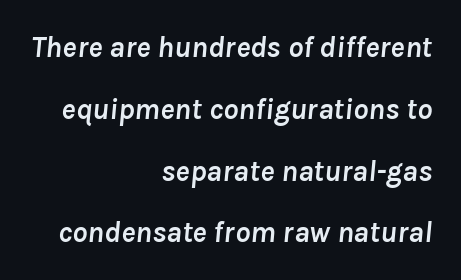
Q: Is the text bold? A: Yes.
Q: Is the text italic (slanted)? A: Yes, it leans right by about 8 degrees.
Q: Is the text underlined? A: No.
Q: How is the paragraph aligned? A: Right-aligned.
Q: Is the spacing between letters normal or unusually wide? A: Normal.
Q: Is the spacing between lines tight, normal or loose? A: Loose.
Q: Width (condensed, normal, or wide)? A: Normal.
Q: Stroke contrast? A: Low.
Q: x-height? A: Medium.
Q: Monospaced? A: No.
